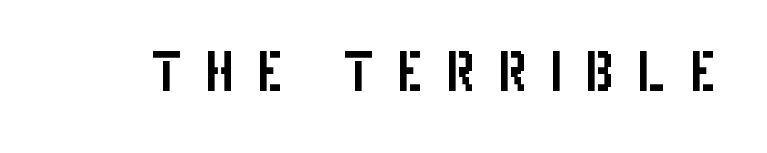
{"serif": "no", "italic": "no", "width": "condensed", "stroke_contrast": "low", "x_height": "large", "monospaced": "no", "underline": "no", "letter_spacing": "wide", "letter_spacing_em": 0.42, "glyph_px": 53}
